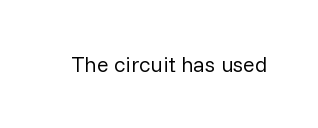
The image shows 22 px text type, upright; set normal letter spacing, not underlined.
